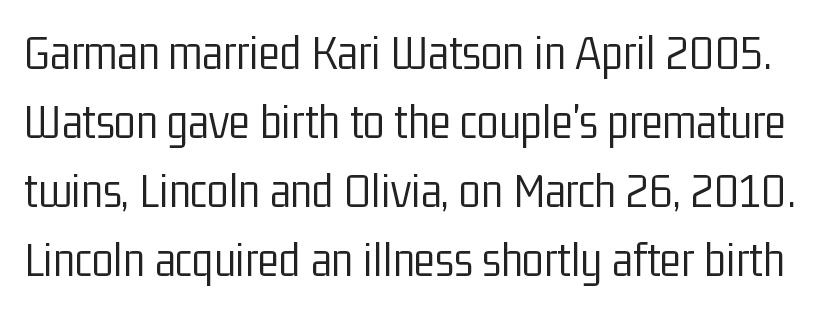
{"serif": "no", "italic": "no", "bold": "no", "weight": "light", "width": "condensed", "stroke_contrast": "low", "x_height": "medium", "monospaced": "no", "underline": "no", "line_spacing": "normal", "line_spacing_ratio": 1.38, "letter_spacing": "normal", "letter_spacing_em": 0.0, "glyph_px": 50}
